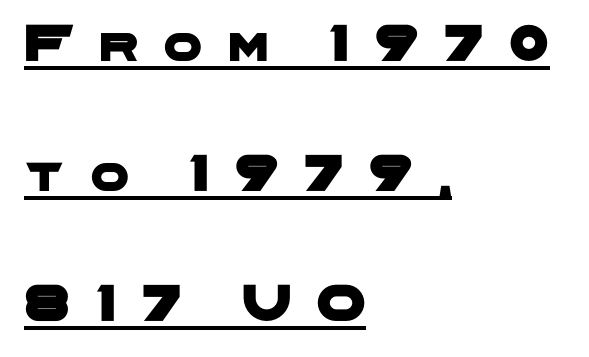
{"serif": "no", "width": "wide", "stroke_contrast": "low", "x_height": "medium", "monospaced": "no", "underline": "yes", "align": "left", "line_spacing": "loose", "line_spacing_ratio": 2.41, "letter_spacing": "wide", "letter_spacing_em": 0.48, "glyph_px": 54}
